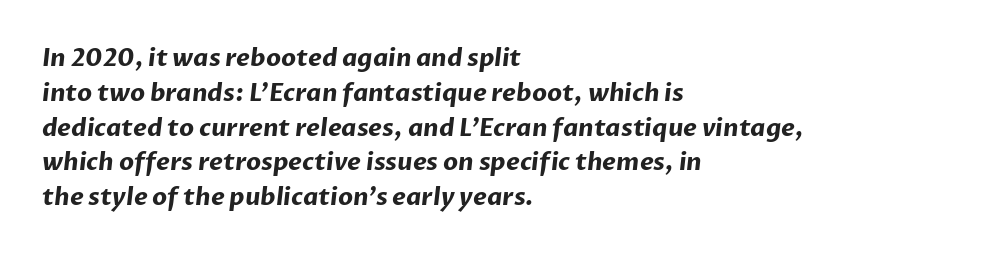
Q: Is the text bold? A: Yes.
Q: Is the text underlined? A: No.
Q: How is the paragraph aligned? A: Left-aligned.
Q: Is the spacing between letters normal or unusually wide? A: Normal.
Q: Is the spacing between lines tight, normal or loose? A: Normal.
